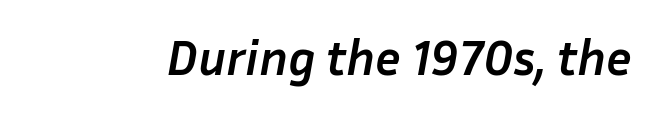
The letters are bold, with thick, heavy strokes. The gap between lines stays unmarked. In terms of posture, this sample is oblique. Proportional: the letters do not fall into vertical columns. No extra tracking has been applied to these lines.
